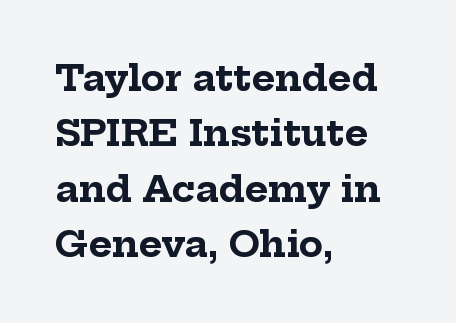
You could call the tracking neutral — neither tight nor loose. Character widths vary here, with narrow letters taking less room than wide ones. You'd pick this weight for a headline — it's a proper bold. What kind of face is this? One with serifs. Each new line begins a customary step beneath the previous one.
